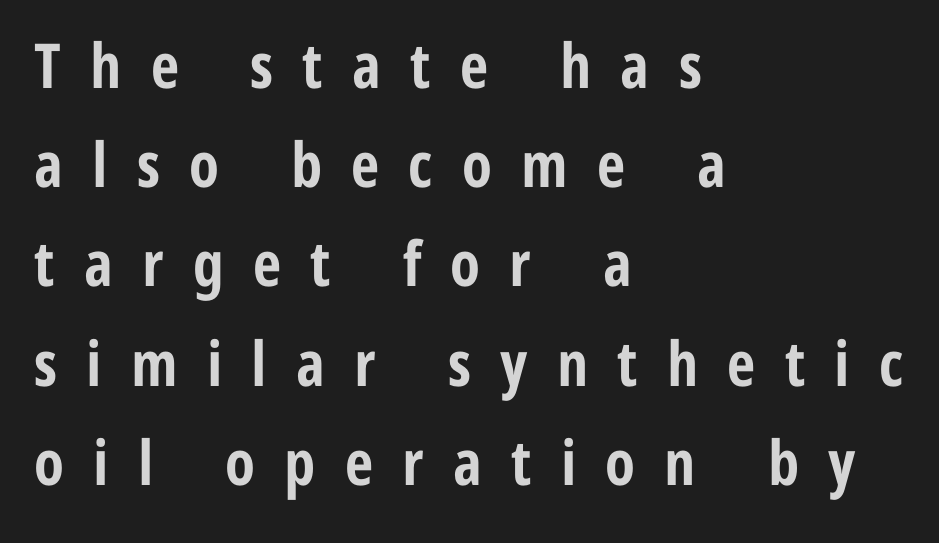
Q: Is the text bold? A: Yes.
Q: Is the text italic (slanted)? A: No, it is upright.
Q: Is the typeface a serif or a sans-serif typeface? A: Sans-serif.
Q: Is the text underlined? A: No.
Q: How is the paragraph aligned? A: Left-aligned.
Q: Is the spacing between letters normal or unusually wide? A: Unusually wide.
Q: Is the spacing between lines tight, normal or loose? A: Normal.
Q: Width (condensed, normal, or wide)? A: Condensed.
Q: Stroke contrast? A: Low.
Q: x-height? A: Medium.
Q: Monospaced? A: No.
